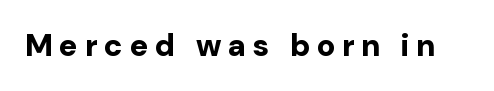
Each letter keeps its own natural width here, so spacing adapts to shape. Are there feet on the stems? There aren't — it's a sans. Heavy-handed strokes throughout: this text is bold. Words float on clear page, feet unadorned. These lines were composed using upright roman letters.
